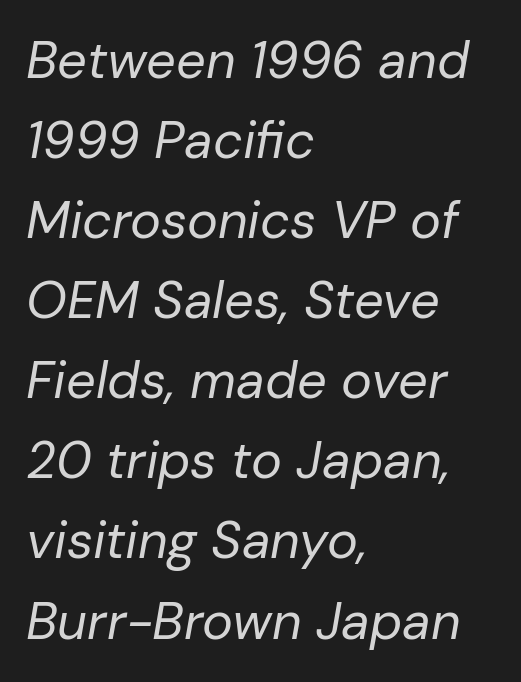
Q: Is the text bold? A: No.
Q: Is the text italic (slanted)? A: Yes, it leans right by about 10 degrees.
Q: Is the text underlined? A: No.
Q: How is the paragraph aligned? A: Left-aligned.
Q: Is the spacing between letters normal or unusually wide? A: Normal.
Q: Is the spacing between lines tight, normal or loose? A: Normal.
Q: Width (condensed, normal, or wide)? A: Normal.
Q: Stroke contrast? A: Low.
Q: x-height? A: Medium.
Q: Monospaced? A: No.
